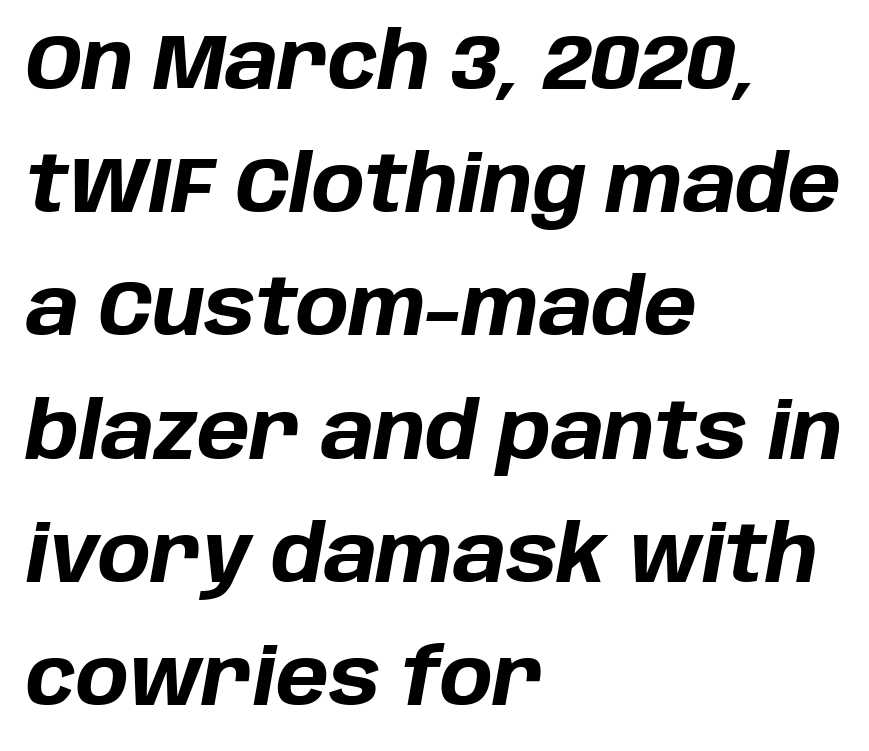
Check the space under the baseline: it is left empty. This rendering uses left alignment, leaving the right contour irregular. Does the leading feel generous? No, just average. In terms of letterspacing, this is plain default setting. Proportional: the letters do not fall into vertical columns. Does the lettering tilt? It does — this is italic.
